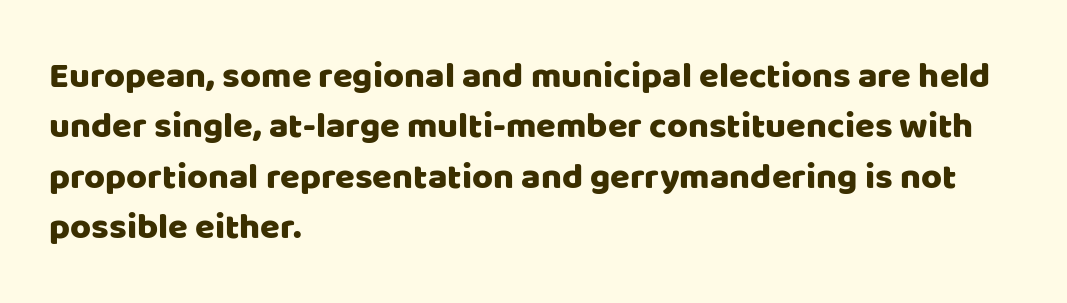
The image shows 36 px sans-serif type, upright; set left-aligned, normal line spacing (1.4x), normal letter spacing, not underlined; low stroke contrast and a large x-height.
